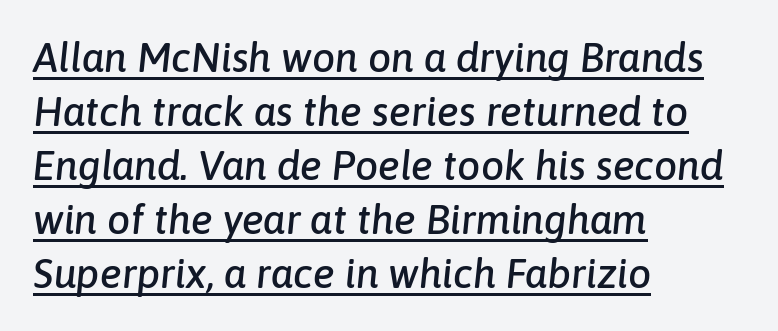
{"italic": "yes", "lean": "right", "slant_degrees": 6, "width": "normal", "stroke_contrast": "low", "x_height": "medium", "monospaced": "no", "underline": "yes", "align": "left", "line_spacing": "normal", "line_spacing_ratio": 1.32, "letter_spacing": "normal", "letter_spacing_em": 0.0, "glyph_px": 41}
